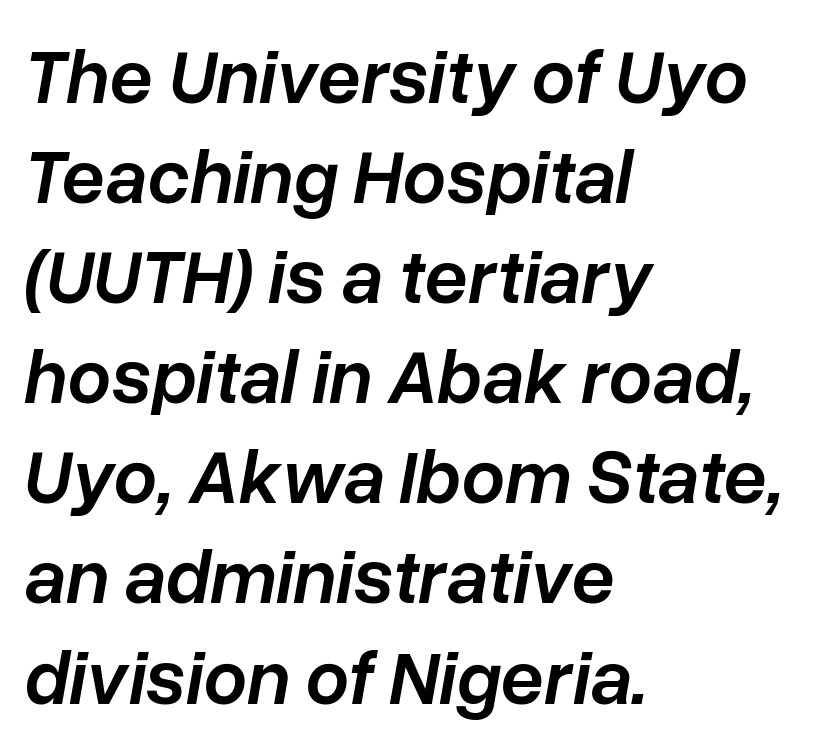
The rendering anchors every line to the left-hand side. Varying glyph widths throughout — classic text-font behaviour. Rendered with sloped, italic letterforms. Tracking value appears to be zero — textbook default spacing. Look at the stroke-to-counter ratio: somewhat heavy, a semibold.
